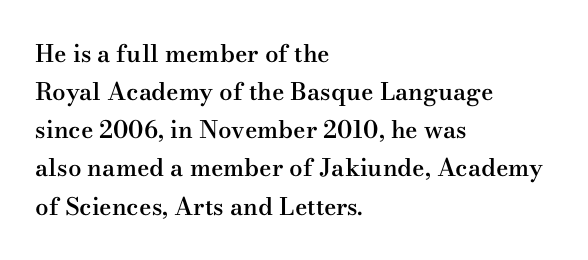
Q: Is the text bold? A: Semi-bold.
Q: Is the text italic (slanted)? A: No, it is upright.
Q: Is the text underlined? A: No.
Q: How is the paragraph aligned? A: Left-aligned.
Q: Is the spacing between letters normal or unusually wide? A: Normal.
Q: Is the spacing between lines tight, normal or loose? A: Normal.
